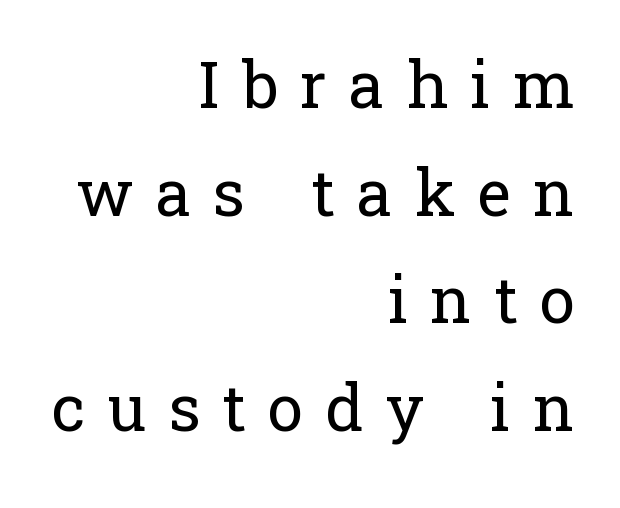
Q: Is the text bold? A: No.
Q: Is the text italic (slanted)? A: No, it is upright.
Q: Is the typeface a serif or a sans-serif typeface? A: Serif.
Q: Is the text underlined? A: No.
Q: How is the paragraph aligned? A: Right-aligned.
Q: Is the spacing between letters normal or unusually wide? A: Unusually wide.
Q: Is the spacing between lines tight, normal or loose? A: Normal.
Q: Width (condensed, normal, or wide)? A: Normal.
Q: Stroke contrast? A: Low.
Q: x-height? A: Medium.
Q: Monospaced? A: No.
